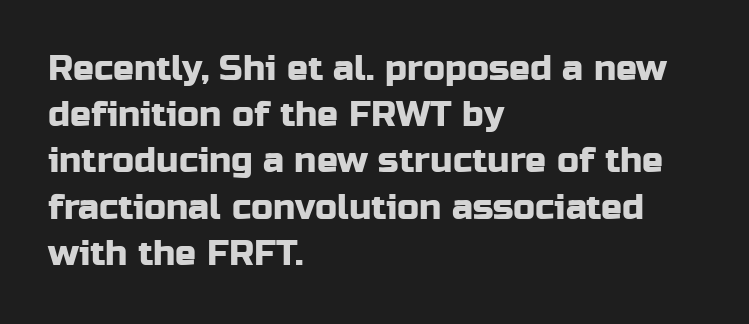
Q: Is the text italic (slanted)? A: No, it is upright.
Q: Is the typeface a serif or a sans-serif typeface? A: Sans-serif.
Q: Is the text underlined? A: No.
Q: How is the paragraph aligned? A: Left-aligned.
Q: Is the spacing between letters normal or unusually wide? A: Normal.
Q: Is the spacing between lines tight, normal or loose? A: Normal.
Q: Width (condensed, normal, or wide)? A: Normal.
Q: Stroke contrast? A: Low.
Q: x-height? A: Medium.
Q: Monospaced? A: No.
